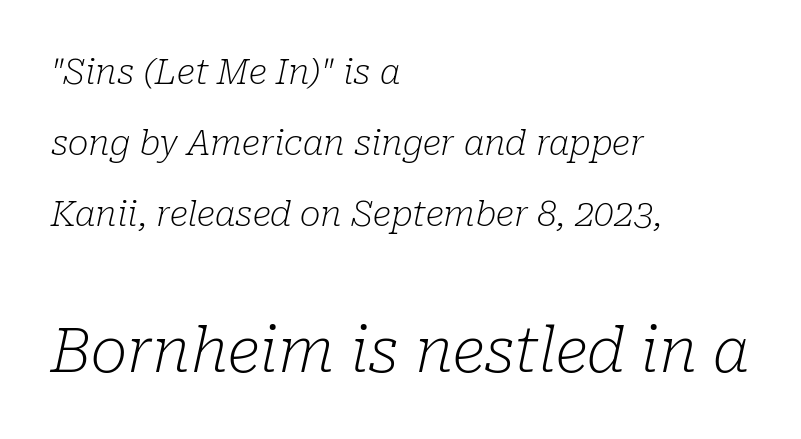
The image shows 62 px light serif type, italic (leaning right); set left-aligned, loose line spacing (2.03x), normal letter spacing, not underlined; the second (bottom) block is 1.77x larger; low stroke contrast and a medium x-height.
